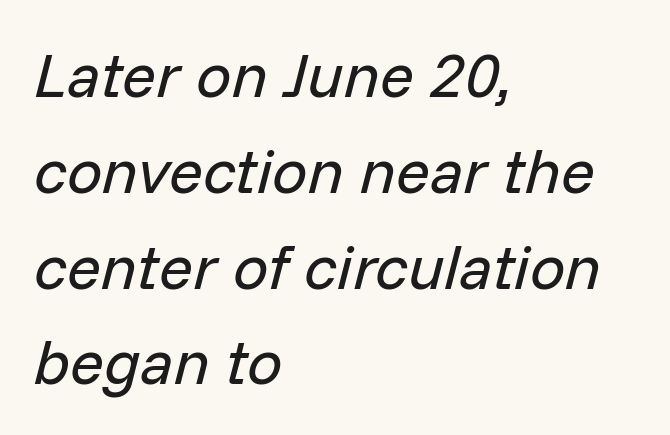
{"italic": "yes", "lean": "right", "slant_degrees": 14, "bold": "no", "weight": "regular", "width": "normal", "stroke_contrast": "low", "x_height": "medium", "monospaced": "no", "underline": "no", "align": "left", "line_spacing": "normal", "line_spacing_ratio": 1.52, "letter_spacing": "normal", "letter_spacing_em": 0.0, "glyph_px": 63}
